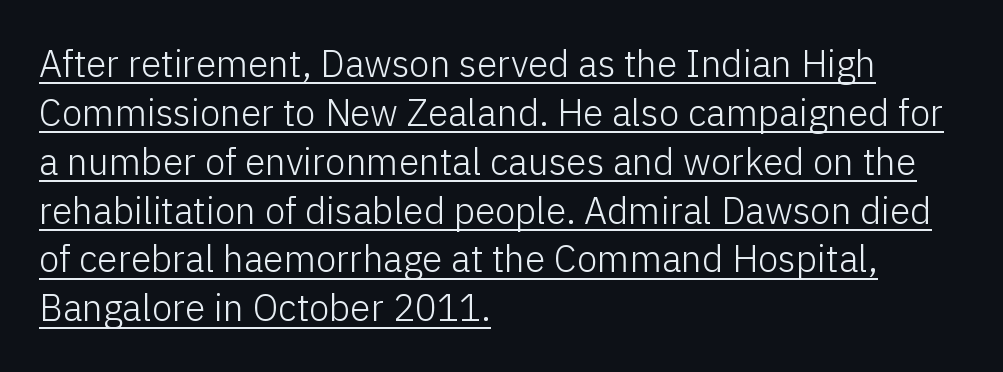
Q: Is the text bold? A: No.
Q: Is the text italic (slanted)? A: No, it is upright.
Q: Is the typeface a serif or a sans-serif typeface? A: Sans-serif.
Q: Is the text underlined? A: Yes.
Q: How is the paragraph aligned? A: Left-aligned.
Q: Is the spacing between letters normal or unusually wide? A: Normal.
Q: Is the spacing between lines tight, normal or loose? A: Normal.
Q: Width (condensed, normal, or wide)? A: Normal.
Q: Stroke contrast? A: Low.
Q: x-height? A: Medium.
Q: Monospaced? A: No.
